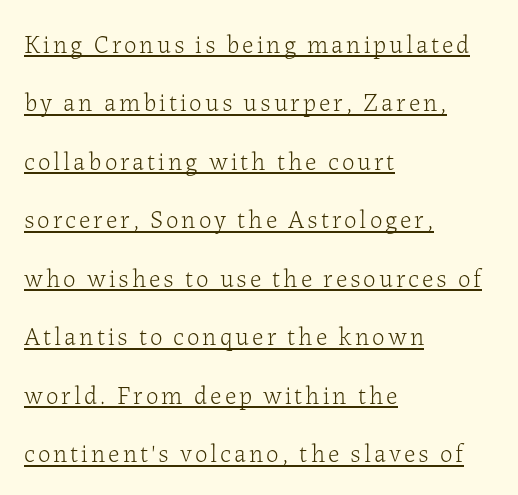
The image shows 25 px text type, upright; set left-aligned, loose line spacing (2.34x), underlined.
